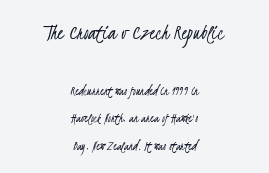
{"bold": "no", "underline": "no", "align": "center", "line_spacing": "loose", "line_spacing_ratio": 1.97, "letter_spacing": "normal", "letter_spacing_em": 0.0, "larger_block": "first", "size_ratio": 1.64, "glyph_px": 23}
